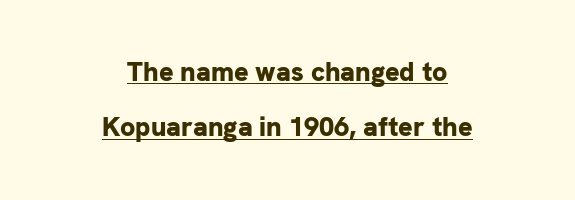
{"italic": "no", "bold": "yes", "underline": "yes", "align": "center", "line_spacing": "loose", "line_spacing_ratio": 2.04, "letter_spacing": "normal", "letter_spacing_em": 0.0, "glyph_px": 27}
